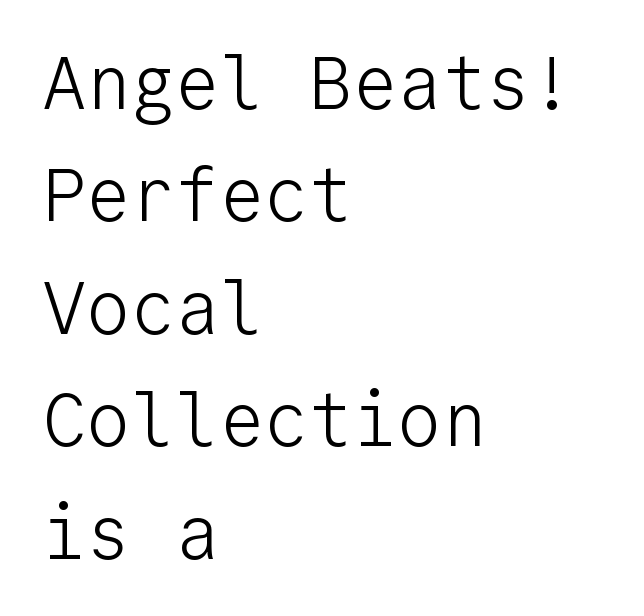
Q: Is the text bold? A: No.
Q: Is the text italic (slanted)? A: No, it is upright.
Q: Is the typeface a serif or a sans-serif typeface? A: Sans-serif.
Q: Is the text underlined? A: No.
Q: How is the paragraph aligned? A: Left-aligned.
Q: Is the spacing between letters normal or unusually wide? A: Normal.
Q: Is the spacing between lines tight, normal or loose? A: Normal.
Q: Width (condensed, normal, or wide)? A: Normal.
Q: Stroke contrast? A: Low.
Q: x-height? A: Medium.
Q: Monospaced? A: Yes.
